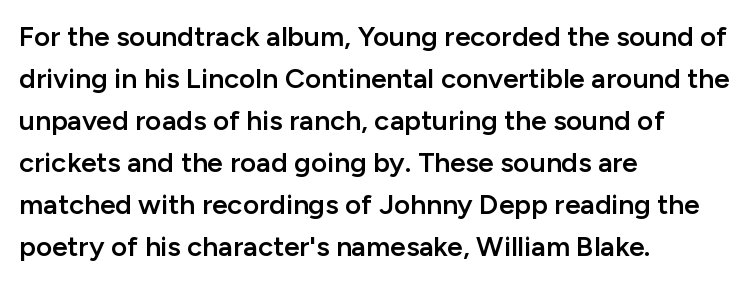
Q: Is the text bold? A: Semi-bold.
Q: Is the text italic (slanted)? A: No, it is upright.
Q: Is the typeface a serif or a sans-serif typeface? A: Sans-serif.
Q: Is the text underlined? A: No.
Q: How is the paragraph aligned? A: Left-aligned.
Q: Is the spacing between letters normal or unusually wide? A: Normal.
Q: Is the spacing between lines tight, normal or loose? A: Normal.
Q: Width (condensed, normal, or wide)? A: Normal.
Q: Stroke contrast? A: Low.
Q: x-height? A: Medium.
Q: Monospaced? A: No.
